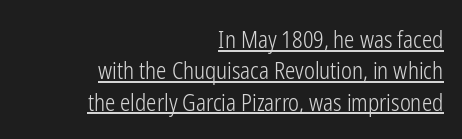
{"italic": "no", "bold": "no", "underline": "yes", "align": "right", "line_spacing": "normal", "line_spacing_ratio": 1.36, "letter_spacing": "normal", "letter_spacing_em": 0.0, "glyph_px": 23}
